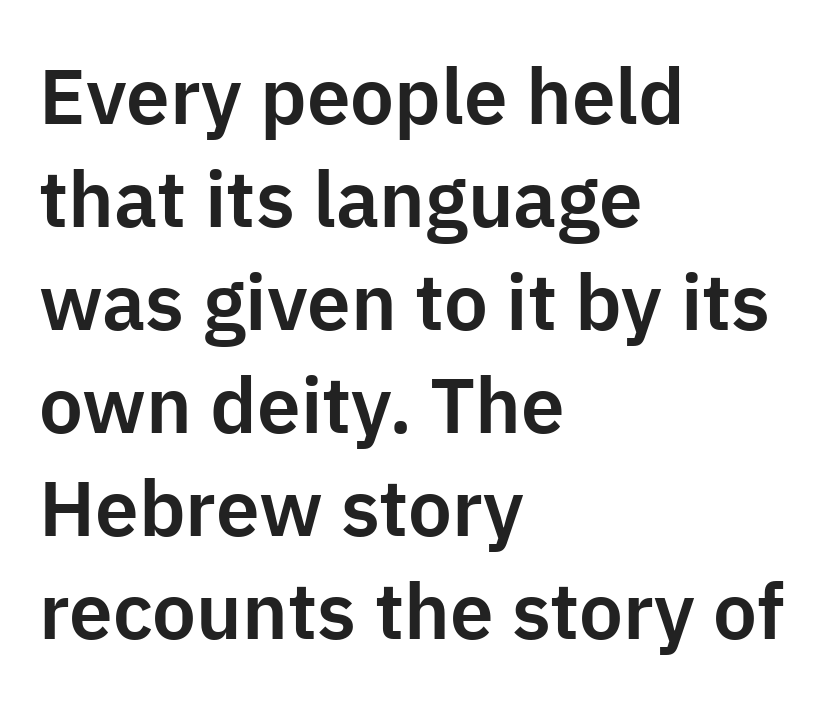
Q: Is the text italic (slanted)? A: No, it is upright.
Q: Is the typeface a serif or a sans-serif typeface? A: Sans-serif.
Q: Is the text underlined? A: No.
Q: How is the paragraph aligned? A: Left-aligned.
Q: Is the spacing between letters normal or unusually wide? A: Normal.
Q: Is the spacing between lines tight, normal or loose? A: Normal.
Q: Width (condensed, normal, or wide)? A: Normal.
Q: Stroke contrast? A: Low.
Q: x-height? A: Medium.
Q: Monospaced? A: No.
